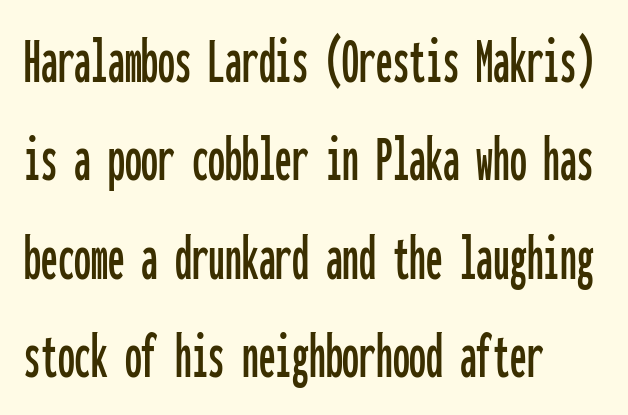
The image shows 67 px condensed sans-serif type, upright, monospaced; set left-aligned, normal line spacing (1.47x), normal letter spacing, not underlined; low stroke contrast and a medium x-height.
